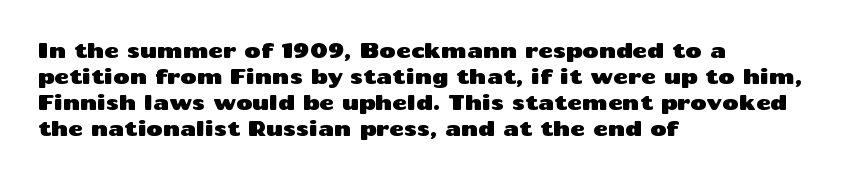
Q: Is the text italic (slanted)? A: No, it is upright.
Q: Is the text underlined? A: No.
Q: How is the paragraph aligned? A: Left-aligned.
Q: Is the spacing between letters normal or unusually wide? A: Normal.
Q: Is the spacing between lines tight, normal or loose? A: Normal.
